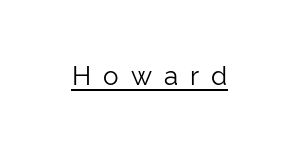
The image shows 26 px text type, upright; set unusually wide letter spacing (+0.46 em), underlined.
